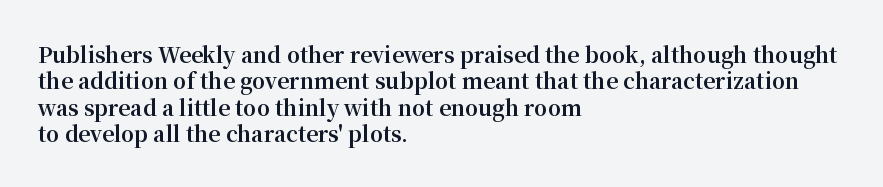
{"italic": "no", "bold": "yes", "underline": "no", "align": "left", "line_spacing": "normal", "line_spacing_ratio": 1.26, "letter_spacing": "normal", "letter_spacing_em": 0.0, "glyph_px": 21}
